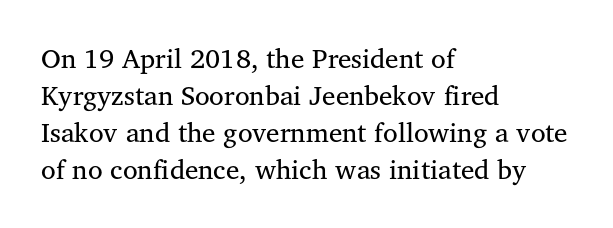
Reading down the block, your eye returns to a fixed left position each line. Tall strokes in this sample are plumb rather than angled. The rendering uses a moderate line-height, typical for paragraphs. This is not heavy type; no bold has been used. Any mark beneath the type? The region is blank. Each word holds together tightly as a unit, with standard inter-letter gaps.
